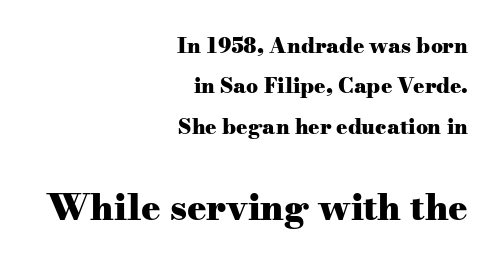
{"serif": "yes", "italic": "no", "bold": "yes", "weight": "heavy", "width": "wide", "stroke_contrast": "medium", "x_height": "small", "monospaced": "no", "underline": "no", "align": "right", "line_spacing": "loose", "line_spacing_ratio": 1.92, "letter_spacing": "normal", "letter_spacing_em": 0.0, "larger_block": "second", "size_ratio": 1.71, "glyph_px": 36}
